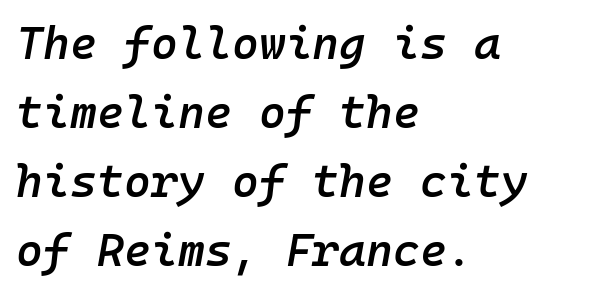
These lines keep a tight, regular rhythm from letter to letter. Looks like terminal output: every glyph gets an equal slot. What weight is shown? A semibold, between regular and bold. Does the copy run flush right? No — it runs flush left. Plain, unruled lines of type.
